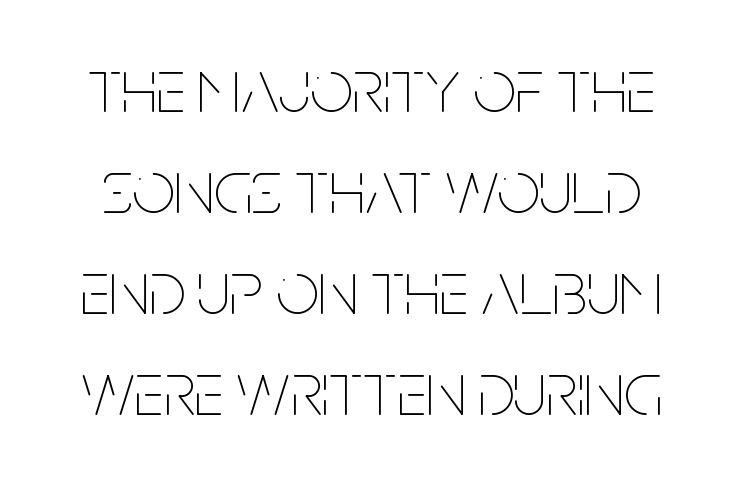
The image shows 76 px thin, condensed type, upright; set normal line spacing (1.33x), normal letter spacing, not underlined; low stroke contrast and a large x-height.
